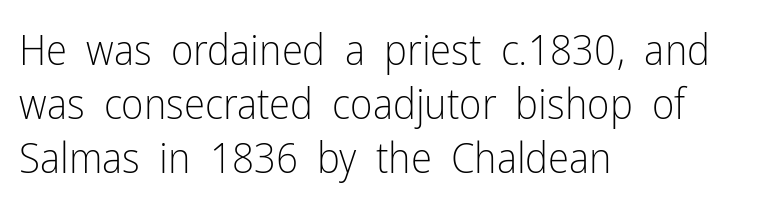
Designer's note — italics off, roman on. The text block is weighted toward the left margin, trailing off unevenly rightward. Think of a printed novel: that variable character pitch is what you see here. This rendering employs a face without finishing strokes, i.e., a sans-serif.
